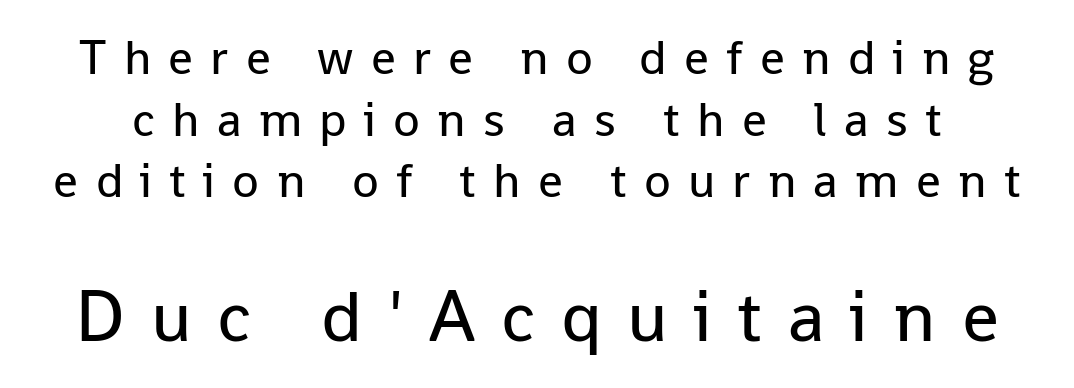
Q: Is the text bold? A: No.
Q: Is the text italic (slanted)? A: No, it is upright.
Q: Is the typeface a serif or a sans-serif typeface? A: Sans-serif.
Q: Is the text underlined? A: No.
Q: Is the spacing between letters normal or unusually wide? A: Unusually wide.
Q: Is the spacing between lines tight, normal or loose? A: Normal.
Q: Which block of text is set in a larger size, the first (top) or the second (bottom)? A: The second (bottom) one.
Q: Width (condensed, normal, or wide)? A: Normal.
Q: Stroke contrast? A: Low.
Q: x-height? A: Medium.
Q: Monospaced? A: No.
